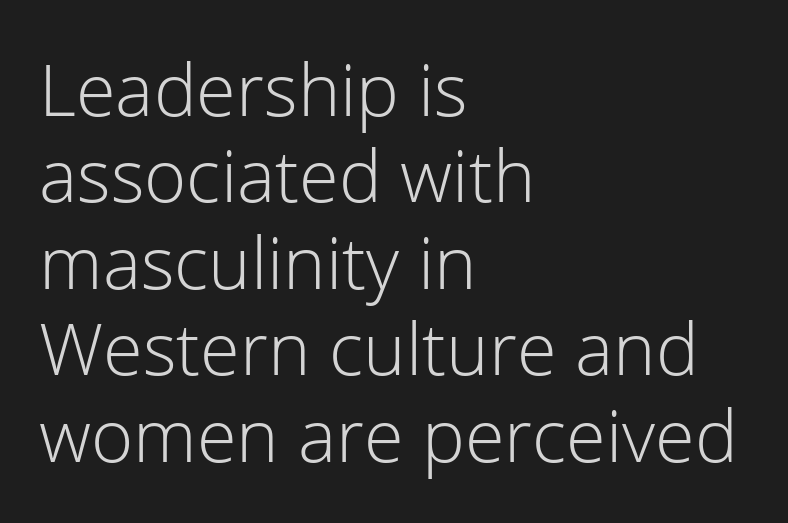
Q: Is the text bold? A: No.
Q: Is the text italic (slanted)? A: No, it is upright.
Q: Is the typeface a serif or a sans-serif typeface? A: Sans-serif.
Q: Is the text underlined? A: No.
Q: How is the paragraph aligned? A: Left-aligned.
Q: Is the spacing between letters normal or unusually wide? A: Normal.
Q: Width (condensed, normal, or wide)? A: Normal.
Q: Stroke contrast? A: Low.
Q: x-height? A: Medium.
Q: Monospaced? A: No.
